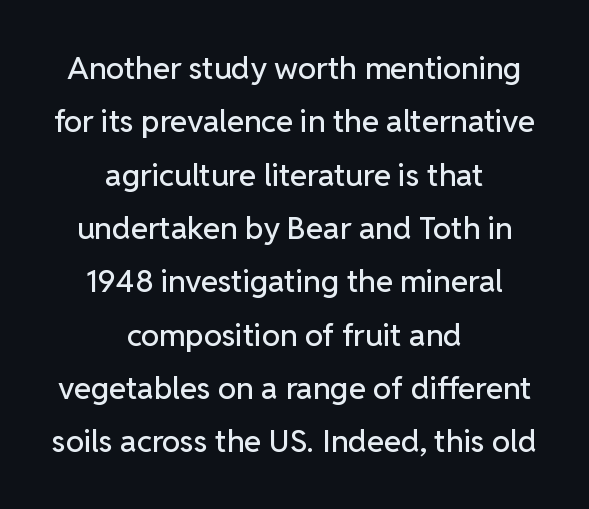
The image shows 31 px sans-serif type, upright; set centered, line spacing 1.72x, normal letter spacing, not underlined; low stroke contrast and a medium x-height.
